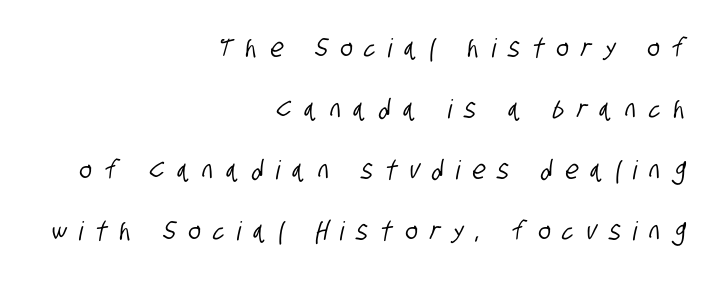
Casual observation: everything's shoved over to the right. Nobody drew a line under any word here. The block of text is sparse from top to bottom, with ample space between rows. Tracking value appears strongly positive — letters spread wide.
